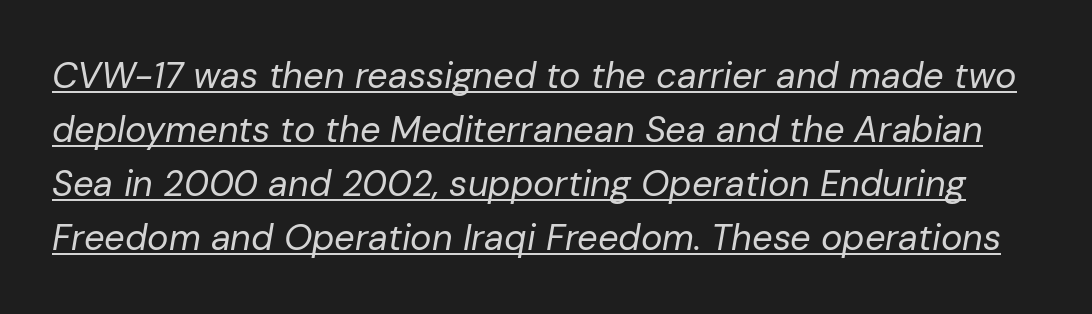
The font sits on the lighter half of the weight spectrum, regular included. These lines were composed using italics. Do the characters align in a grid? No, the font is proportional. No extra tracking has been applied to these lines.
